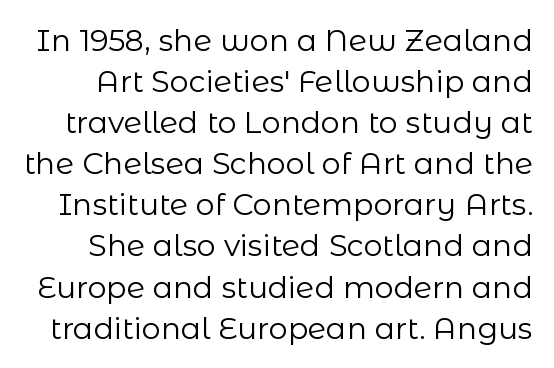
The image shows 30 px regular-weight sans-serif type, upright; set normal line spacing (1.37x), normal letter spacing, not underlined; low stroke contrast and a medium x-height.
